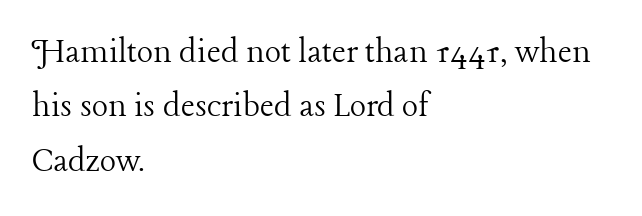
{"serif": "yes", "italic": "no", "bold": "no", "weight": "light", "width": "normal", "stroke_contrast": "low", "x_height": "medium", "monospaced": "no", "underline": "no", "align": "left", "line_spacing": "normal", "line_spacing_ratio": 1.43, "letter_spacing": "normal", "letter_spacing_em": 0.0, "glyph_px": 38}
